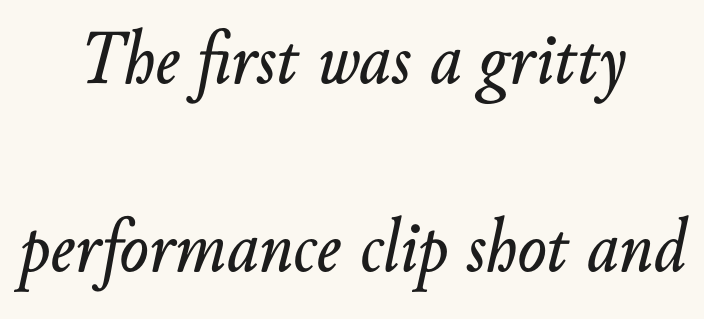
Q: Is the text italic (slanted)? A: Yes, it leans right by about 10 degrees.
Q: Is the text underlined? A: No.
Q: How is the paragraph aligned? A: Centered.
Q: Is the spacing between letters normal or unusually wide? A: Normal.
Q: Is the spacing between lines tight, normal or loose? A: Loose.
Q: Width (condensed, normal, or wide)? A: Normal.
Q: Stroke contrast? A: Low.
Q: x-height? A: Small.
Q: Monospaced? A: No.
